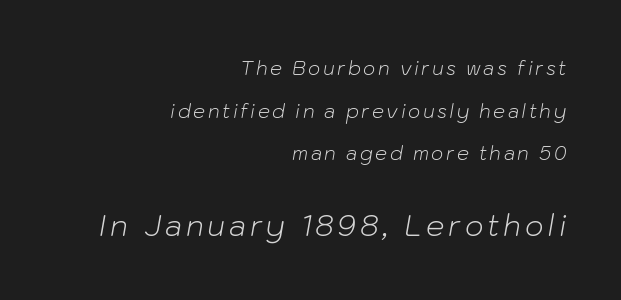
{"italic": "yes", "lean": "right", "slant_degrees": 10, "bold": "no", "weight": "light", "width": "normal", "stroke_contrast": "low", "x_height": "medium", "monospaced": "no", "underline": "no", "align": "right", "line_spacing": "loose", "line_spacing_ratio": 2.25, "larger_block": "second", "size_ratio": 1.53, "glyph_px": 29}
